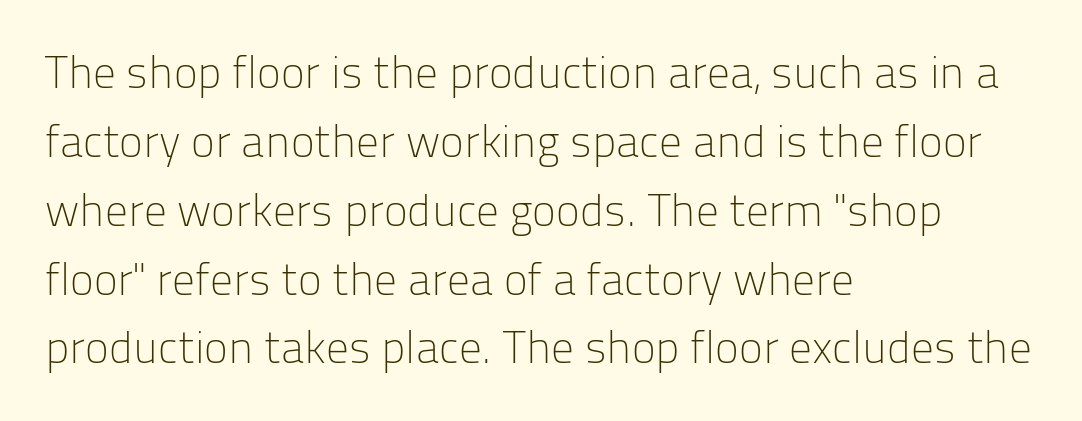
{"serif": "no", "italic": "no", "bold": "no", "weight": "light", "width": "normal", "stroke_contrast": "low", "x_height": "medium", "monospaced": "no", "underline": "no", "align": "left", "line_spacing": "normal", "line_spacing_ratio": 1.53, "letter_spacing": "normal", "letter_spacing_em": 0.0, "glyph_px": 45}
